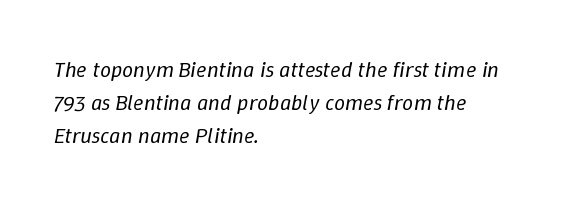
Q: Is the text bold? A: No.
Q: Is the text italic (slanted)? A: Yes, it leans right by about 9 degrees.
Q: Is the text underlined? A: No.
Q: How is the paragraph aligned? A: Left-aligned.
Q: Is the spacing between letters normal or unusually wide? A: Normal.
Q: Is the spacing between lines tight, normal or loose? A: Normal.
